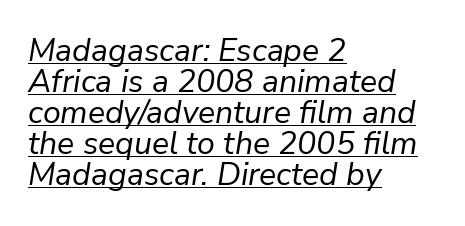
{"italic": "yes", "lean": "right", "slant_degrees": 9, "bold": "no", "weight": "regular", "width": "normal", "stroke_contrast": "low", "x_height": "medium", "monospaced": "no", "underline": "yes", "align": "left", "line_spacing": "tight", "line_spacing_ratio": 0.97, "letter_spacing": "normal", "letter_spacing_em": 0.0, "glyph_px": 32}
